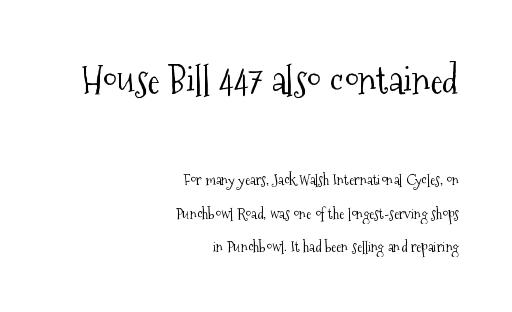
Which of the two is more prominent by size? The first, at the top. Counters stay open thanks to moderate or lighter strokes. Ascenders rise straight up at ninety degrees. The designer went with a serif here, giving each stem small feet. Varying glyph widths throughout — classic text-font behaviour.
